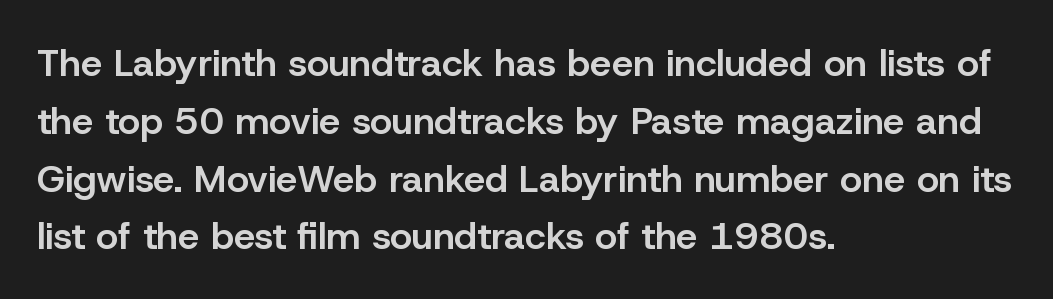
Varying glyph widths throughout — classic text-font behaviour. Posture: straight, roman, zero tilt. Clear beneath every line of the passage. Notice how descenders clear the ascenders below comfortably — that's standard leading.
